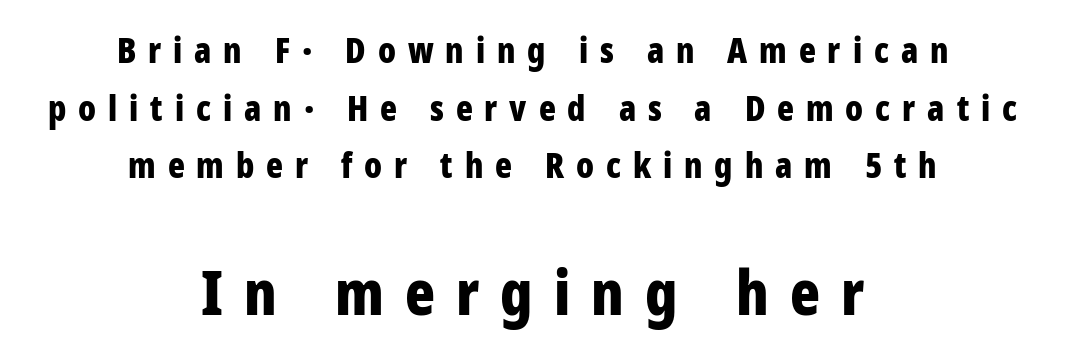
Substantial extra tracking has been applied to these lines. The letters stand straight up with perfectly vertical stems. Of the two passages, the one underneath uses the larger point size. Note the varied advance widths — an 'i' is clearly narrower than an 'm'. The rows are spaced the way most documents space them.
